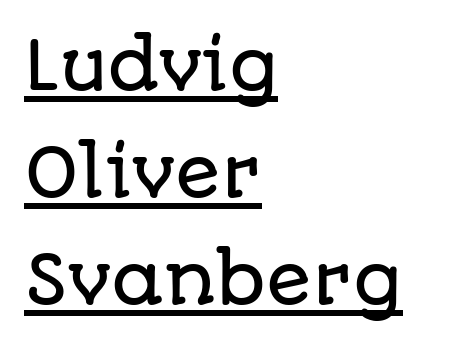
{"serif": "no", "italic": "no", "width": "normal", "stroke_contrast": "low", "x_height": "large", "monospaced": "no", "underline": "yes", "align": "left", "line_spacing": "normal", "line_spacing_ratio": 1.6, "letter_spacing": "normal", "letter_spacing_em": 0.0, "glyph_px": 67}
